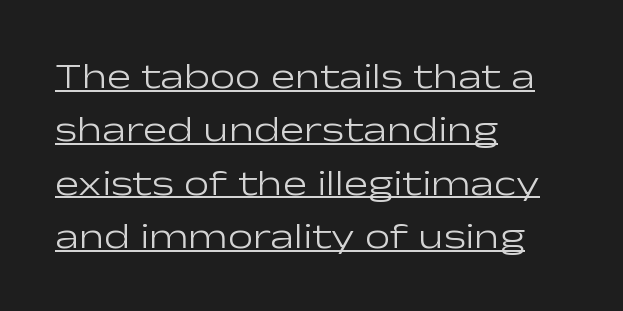
These lines keep a tight, regular rhythm from letter to letter. Vertical strokes here are truly vertical. Do the characters align in a grid? No, the font is proportional. The weight tops out at a normal text grade. Caption: multi-line text, flush left, ragged right. The glyphs in this specimen are sans serif.
